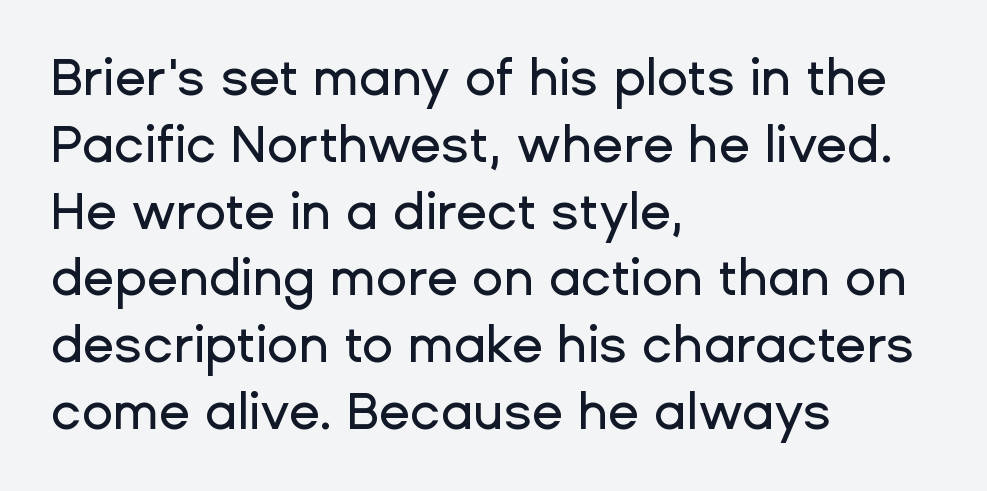
{"serif": "no", "italic": "no", "width": "normal", "stroke_contrast": "low", "x_height": "medium", "monospaced": "no", "underline": "no", "align": "left", "line_spacing": "normal", "line_spacing_ratio": 1.31, "letter_spacing": "normal", "letter_spacing_em": 0.0, "glyph_px": 51}
